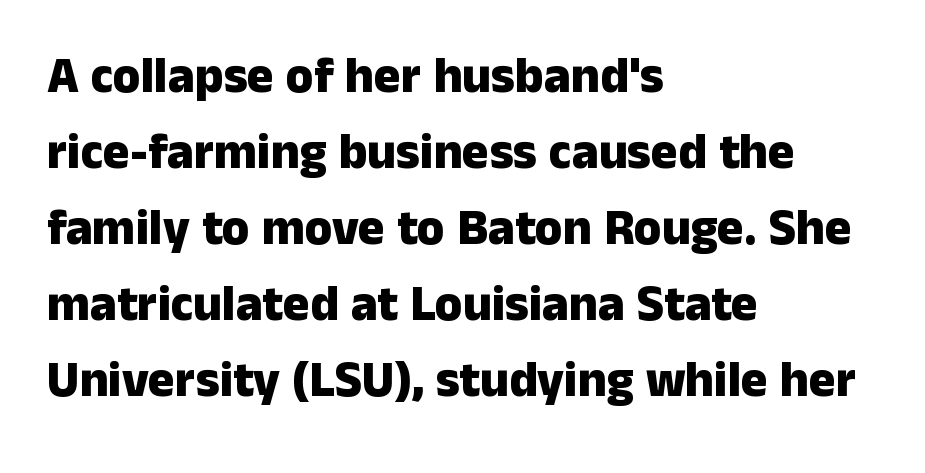
Q: Is the text bold? A: Yes.
Q: Is the text italic (slanted)? A: No, it is upright.
Q: Is the typeface a serif or a sans-serif typeface? A: Sans-serif.
Q: Is the text underlined? A: No.
Q: How is the paragraph aligned? A: Left-aligned.
Q: Is the spacing between letters normal or unusually wide? A: Normal.
Q: Is the spacing between lines tight, normal or loose? A: Normal.
Q: Width (condensed, normal, or wide)? A: Normal.
Q: Stroke contrast? A: Low.
Q: x-height? A: Medium.
Q: Monospaced? A: No.
